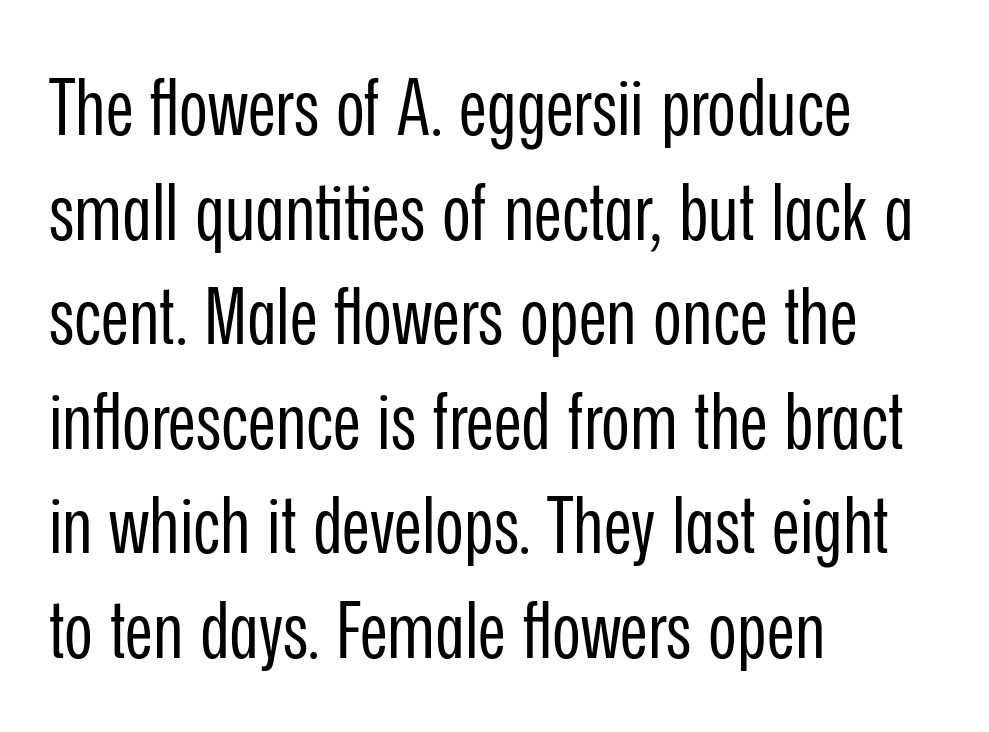
The image shows 78 px regular-weight, condensed sans-serif type, upright; set left-aligned, normal line spacing (1.34x), normal letter spacing, not underlined; low stroke contrast and a medium x-height.
